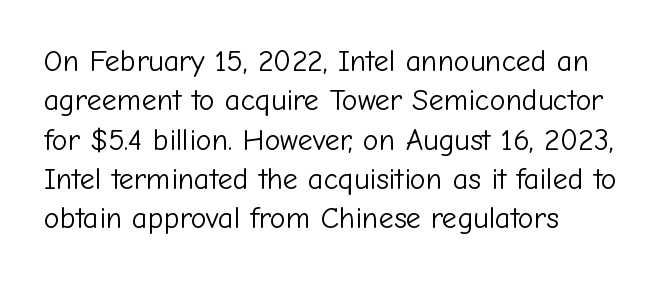
Q: Is the text bold? A: No.
Q: Is the text italic (slanted)? A: No, it is upright.
Q: Is the typeface a serif or a sans-serif typeface? A: Sans-serif.
Q: Is the text underlined? A: No.
Q: How is the paragraph aligned? A: Left-aligned.
Q: Is the spacing between letters normal or unusually wide? A: Normal.
Q: Is the spacing between lines tight, normal or loose? A: Normal.
Q: Width (condensed, normal, or wide)? A: Normal.
Q: Stroke contrast? A: Low.
Q: x-height? A: Medium.
Q: Monospaced? A: No.
